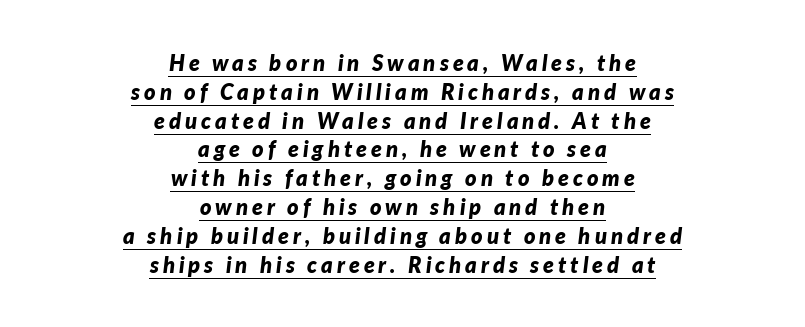
Look at the stroke-to-counter ratio: heavy, a bold. The typesetter has applied underlining to the passage shown. Successive baselines arrive at the customary interval. Horizontal alignment here is central, giving a formal, balanced look. Italic? Definitely — the glyphs are oblique.
